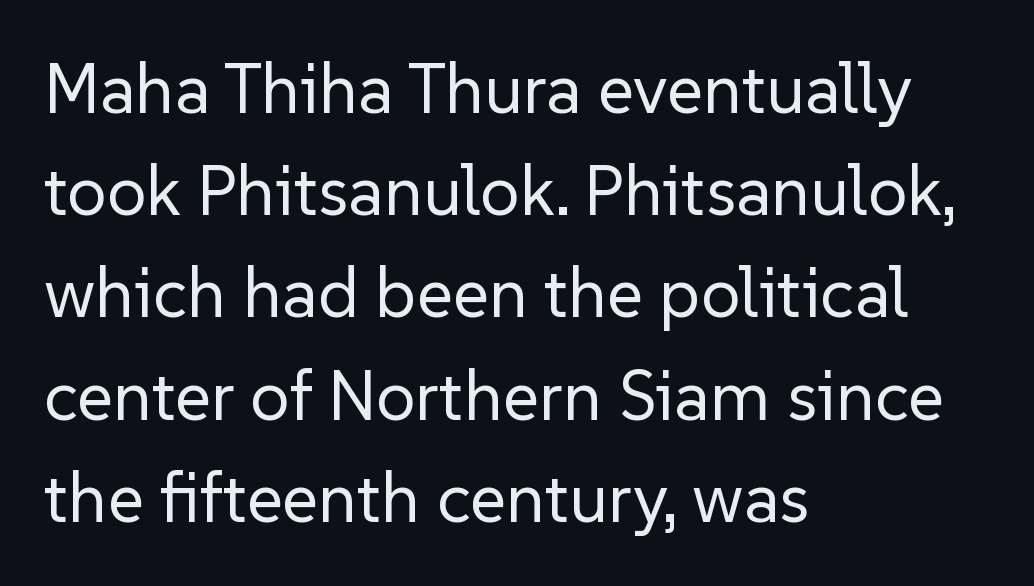
Do the characters align in a grid? No, the font is proportional. Words float on clear page, feet unadorned. The paragraph has a hard left edge and a soft right edge. How would I describe the line gaps? Plain and ordinary. No letter is thick-stroked: the sample isn't bold.
